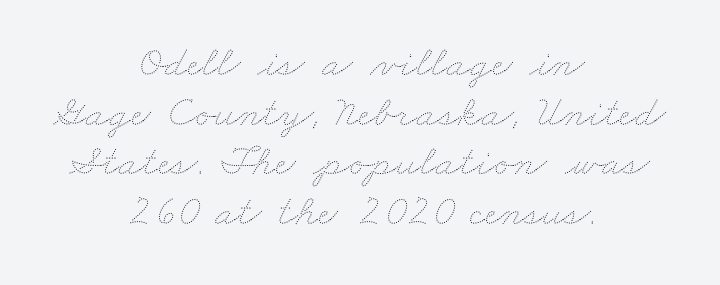
Q: Is the text bold? A: No.
Q: Is the text underlined? A: No.
Q: How is the paragraph aligned? A: Centered.
Q: Is the spacing between letters normal or unusually wide? A: Normal.
Q: Is the spacing between lines tight, normal or loose? A: Tight.
Q: Width (condensed, normal, or wide)? A: Wide.
Q: Stroke contrast? A: Medium.
Q: x-height? A: Small.
Q: Monospaced? A: No.
